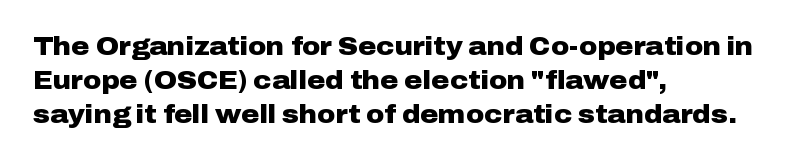
{"italic": "no", "bold": "yes", "underline": "no", "align": "left", "line_spacing": "normal", "line_spacing_ratio": 1.37, "letter_spacing": "normal", "letter_spacing_em": 0.0, "glyph_px": 25}
